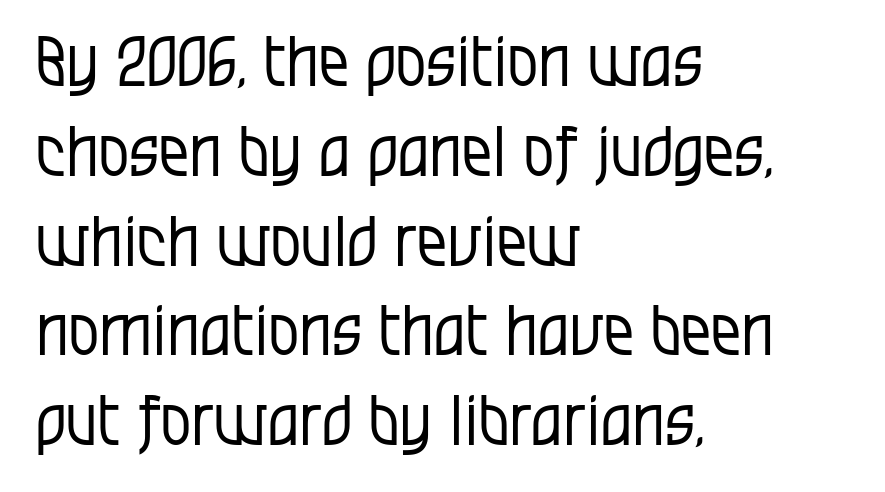
The area under the type is left untouched. The letters sit at their default tracking, neither squeezed nor spread. This reads as an unemphasized weight, regular at the heaviest. A typesetter would call this proportional, since set widths differ per character. Horizontal bands of white between lines are of average thickness.
